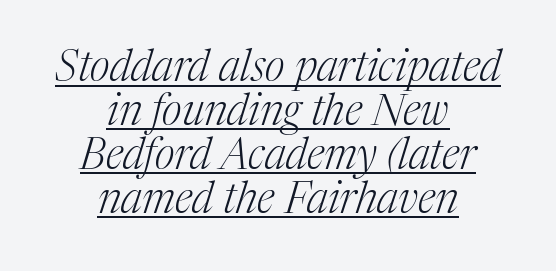
Q: Is the text bold? A: No.
Q: Is the text italic (slanted)? A: Yes, it leans right by about 17 degrees.
Q: Is the typeface a serif or a sans-serif typeface? A: Serif.
Q: Is the text underlined? A: Yes.
Q: How is the paragraph aligned? A: Centered.
Q: Is the spacing between letters normal or unusually wide? A: Normal.
Q: Is the spacing between lines tight, normal or loose? A: Tight.
Q: Width (condensed, normal, or wide)? A: Normal.
Q: Stroke contrast? A: Medium.
Q: x-height? A: Medium.
Q: Monospaced? A: No.
